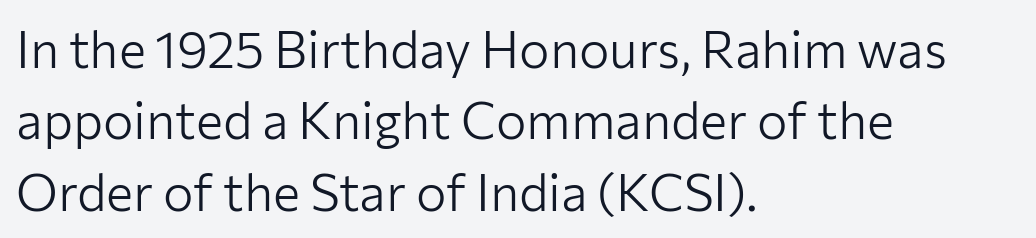
Q: Is the text bold? A: No.
Q: Is the text italic (slanted)? A: No, it is upright.
Q: Is the typeface a serif or a sans-serif typeface? A: Sans-serif.
Q: Is the text underlined? A: No.
Q: How is the paragraph aligned? A: Left-aligned.
Q: Is the spacing between letters normal or unusually wide? A: Normal.
Q: Is the spacing between lines tight, normal or loose? A: Normal.
Q: Width (condensed, normal, or wide)? A: Normal.
Q: Stroke contrast? A: Low.
Q: x-height? A: Medium.
Q: Monospaced? A: No.
